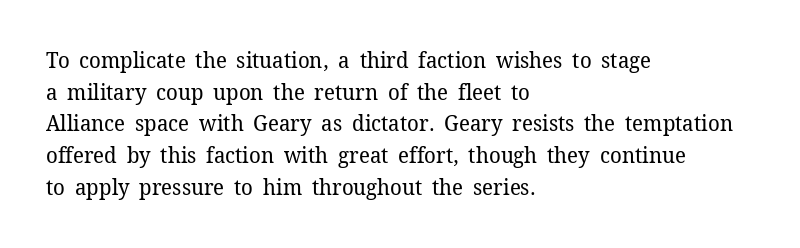
The image shows 22 px text type, upright; set left-aligned, normal line spacing (1.44x), normal letter spacing, not underlined.
